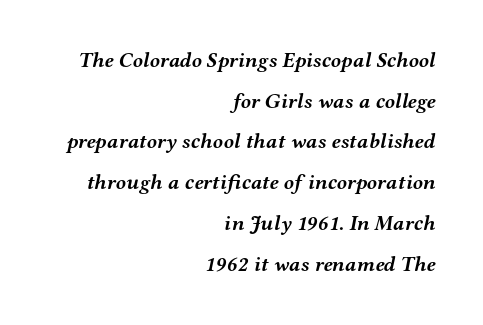
The image shows 21 px bold type, italic (leaning right); set right-aligned, loose line spacing (1.94x), normal letter spacing, not underlined.
